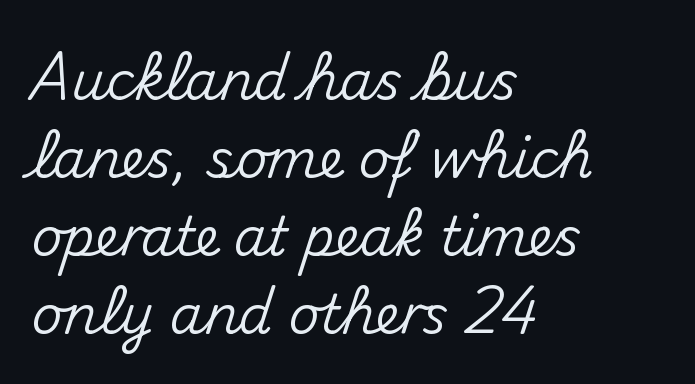
Q: Is the text italic (slanted)? A: Yes.
Q: Is the typeface a serif or a sans-serif typeface? A: Sans-serif.
Q: Is the text underlined? A: No.
Q: How is the paragraph aligned? A: Left-aligned.
Q: Is the spacing between letters normal or unusually wide? A: Normal.
Q: Is the spacing between lines tight, normal or loose? A: Normal.
Q: Width (condensed, normal, or wide)? A: Normal.
Q: Stroke contrast? A: Medium.
Q: x-height? A: Small.
Q: Monospaced? A: No.
